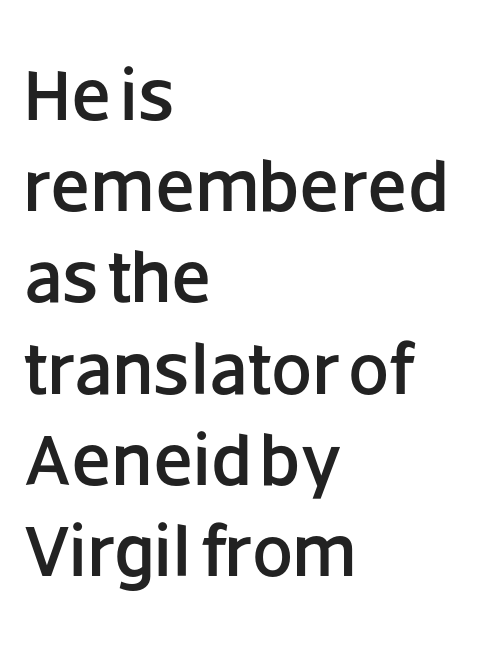
Q: Is the text italic (slanted)? A: No, it is upright.
Q: Is the typeface a serif or a sans-serif typeface? A: Sans-serif.
Q: Is the text underlined? A: No.
Q: How is the paragraph aligned? A: Left-aligned.
Q: Is the spacing between letters normal or unusually wide? A: Normal.
Q: Is the spacing between lines tight, normal or loose? A: Normal.
Q: Width (condensed, normal, or wide)? A: Normal.
Q: Stroke contrast? A: Low.
Q: x-height? A: Large.
Q: Monospaced? A: No.
